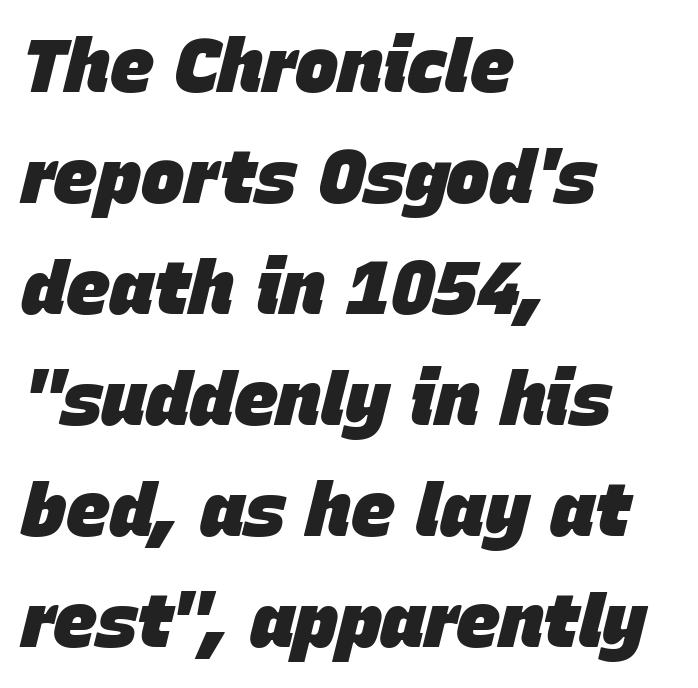
{"italic": "yes", "lean": "right", "slant_degrees": 15, "bold": "yes", "weight": "heavy", "width": "normal", "stroke_contrast": "low", "x_height": "large", "monospaced": "no", "underline": "no", "align": "left", "line_spacing": "normal", "line_spacing_ratio": 1.52, "letter_spacing": "normal", "letter_spacing_em": 0.0, "glyph_px": 73}
